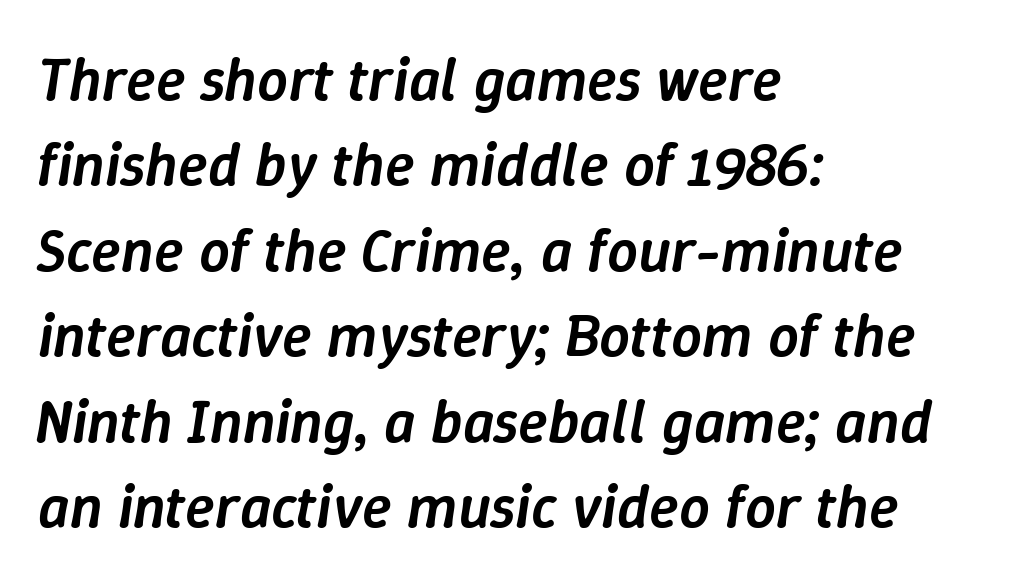
The image shows 61 px semibold type, italic (leaning right); set left-aligned, normal line spacing (1.4x), normal letter spacing, not underlined; low stroke contrast and a medium x-height.
